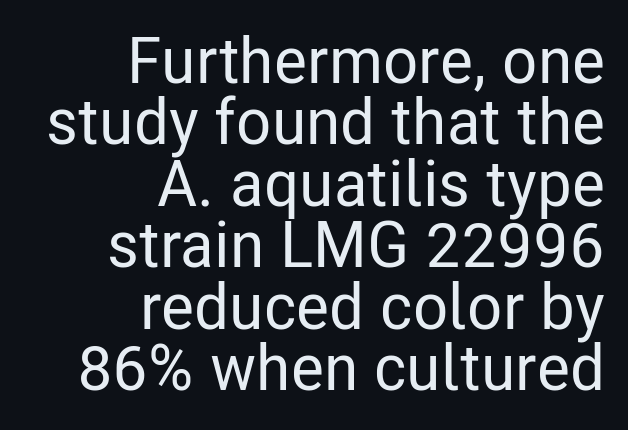
{"serif": "no", "italic": "no", "width": "condensed", "stroke_contrast": "low", "x_height": "medium", "monospaced": "no", "underline": "no", "align": "right", "line_spacing": "tight", "line_spacing_ratio": 0.96, "letter_spacing": "normal", "letter_spacing_em": 0.0, "glyph_px": 64}
